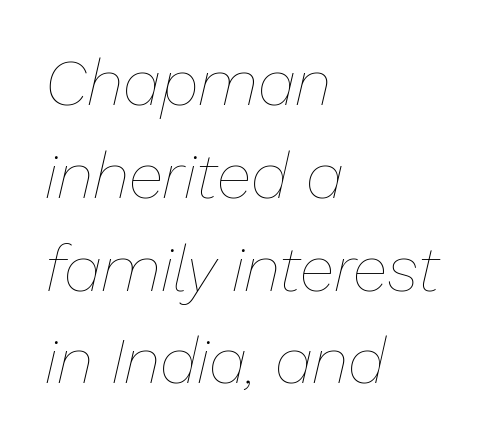
A classic flush-left, rag-right setting is used for this passage. Note the varied advance widths — an 'i' is clearly narrower than an 'm'. Check the space under the baseline: it is left empty. The glyphs look as if they've been sheared to an angle.
